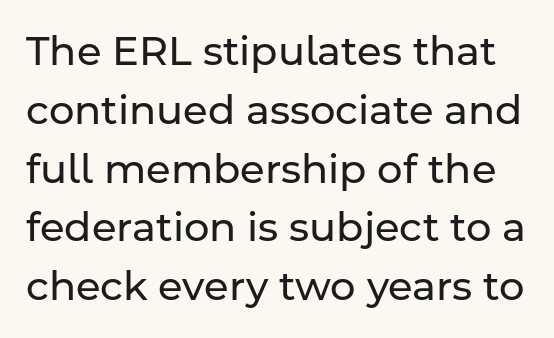
Q: Is the text bold? A: No.
Q: Is the text italic (slanted)? A: No, it is upright.
Q: Is the typeface a serif or a sans-serif typeface? A: Sans-serif.
Q: Is the text underlined? A: No.
Q: Is the spacing between letters normal or unusually wide? A: Normal.
Q: Is the spacing between lines tight, normal or loose? A: Normal.
Q: Width (condensed, normal, or wide)? A: Normal.
Q: Stroke contrast? A: Low.
Q: x-height? A: Medium.
Q: Monospaced? A: No.
